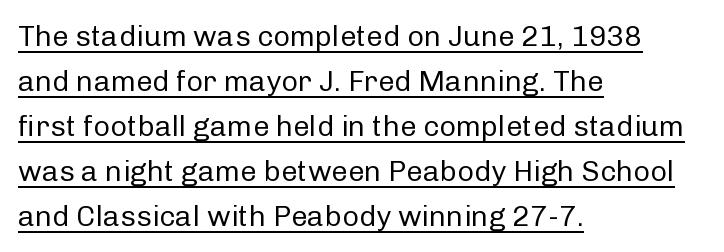
Q: Is the text bold? A: No.
Q: Is the text italic (slanted)? A: No, it is upright.
Q: Is the typeface a serif or a sans-serif typeface? A: Sans-serif.
Q: Is the text underlined? A: Yes.
Q: How is the paragraph aligned? A: Left-aligned.
Q: Is the spacing between letters normal or unusually wide? A: Normal.
Q: Is the spacing between lines tight, normal or loose? A: Normal.
Q: Width (condensed, normal, or wide)? A: Normal.
Q: Stroke contrast? A: Low.
Q: x-height? A: Medium.
Q: Monospaced? A: No.
